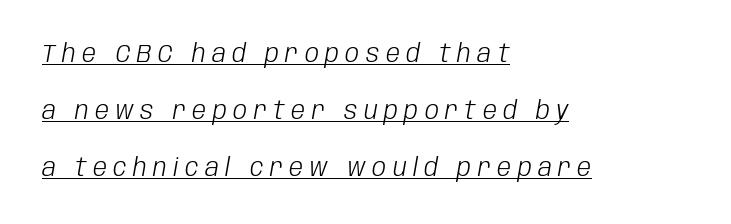
The image shows 25 px text type, italic (leaning right); set left-aligned, loose line spacing (2.28x), unusually wide letter spacing (+0.26 em), underlined.
